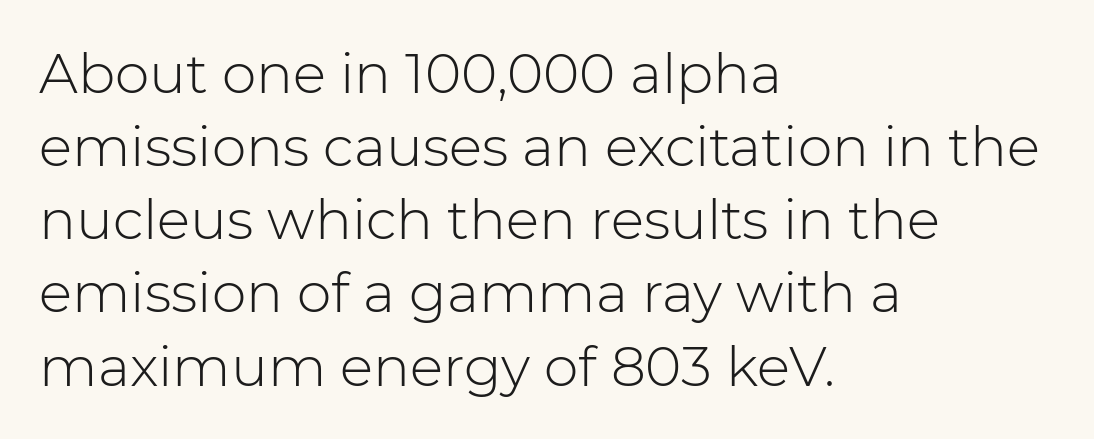
Q: Is the text bold? A: No.
Q: Is the text italic (slanted)? A: No, it is upright.
Q: Is the typeface a serif or a sans-serif typeface? A: Sans-serif.
Q: Is the text underlined? A: No.
Q: How is the paragraph aligned? A: Left-aligned.
Q: Is the spacing between letters normal or unusually wide? A: Normal.
Q: Is the spacing between lines tight, normal or loose? A: Normal.
Q: Width (condensed, normal, or wide)? A: Normal.
Q: Stroke contrast? A: Low.
Q: x-height? A: Medium.
Q: Monospaced? A: No.
